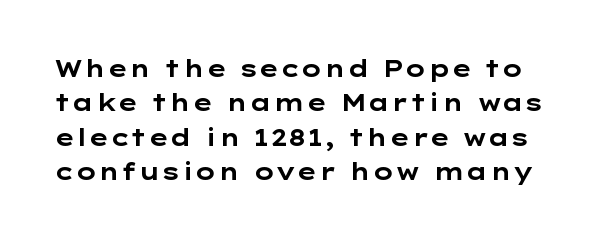
The image shows 23 px bold type, upright; set normal line spacing (1.5x), normal letter spacing, not underlined.
